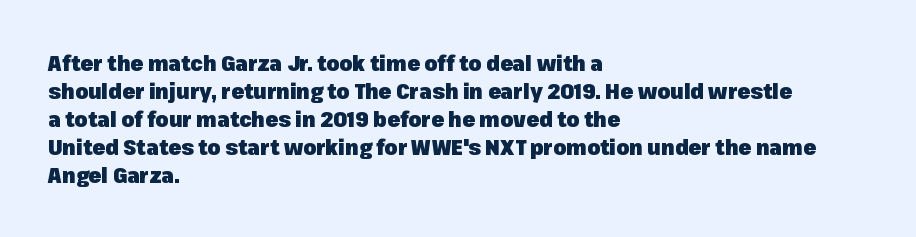
{"italic": "no", "bold": "yes", "underline": "no", "align": "left", "line_spacing": "normal", "line_spacing_ratio": 1.33, "letter_spacing": "normal", "letter_spacing_em": 0.0, "glyph_px": 21}
